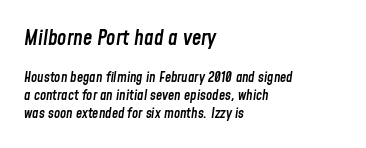
Q: Is the text bold? A: Semi-bold.
Q: Is the text italic (slanted)? A: Yes, it leans right by about 8 degrees.
Q: Is the text underlined? A: No.
Q: How is the paragraph aligned? A: Left-aligned.
Q: Is the spacing between letters normal or unusually wide? A: Normal.
Q: Is the spacing between lines tight, normal or loose? A: Normal.
Q: Which block of text is set in a larger size, the first (top) or the second (bottom)? A: The first (top) one.
